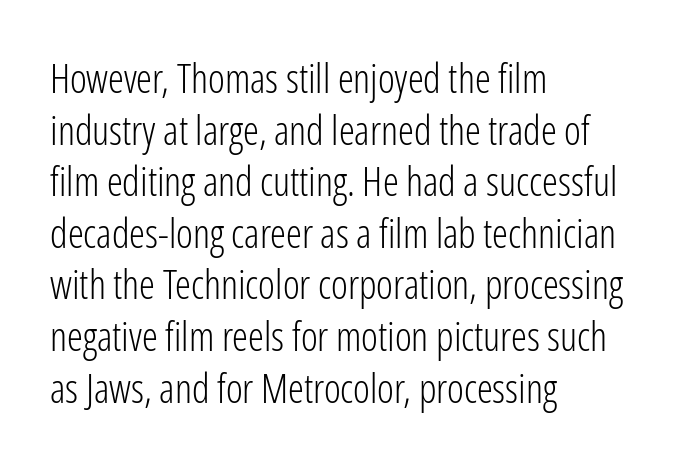
{"serif": "no", "italic": "no", "bold": "no", "weight": "light", "width": "condensed", "stroke_contrast": "low", "x_height": "medium", "monospaced": "no", "underline": "no", "align": "left", "line_spacing": "normal", "line_spacing_ratio": 1.29, "letter_spacing": "normal", "letter_spacing_em": 0.0, "glyph_px": 40}
